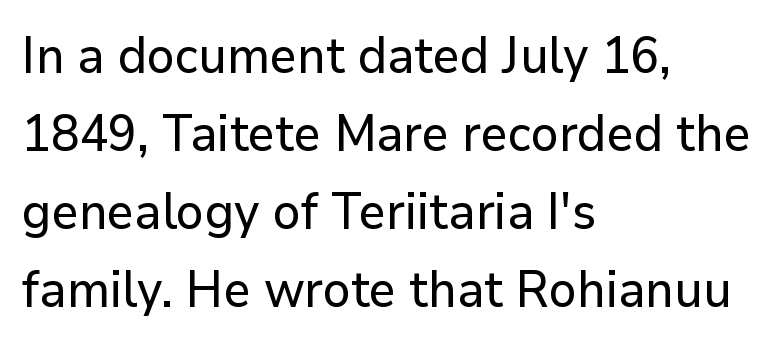
The image shows 50 px sans-serif type, upright; set left-aligned, normal line spacing (1.56x), normal letter spacing, not underlined; low stroke contrast and a medium x-height.
